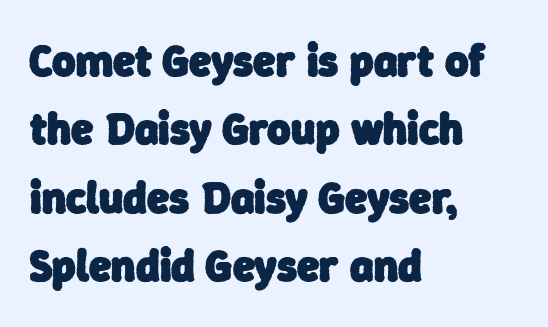
The image shows 45 px heavy sans-serif type; set left-aligned, normal line spacing (1.52x), normal letter spacing, not underlined; low stroke contrast and a medium x-height.
